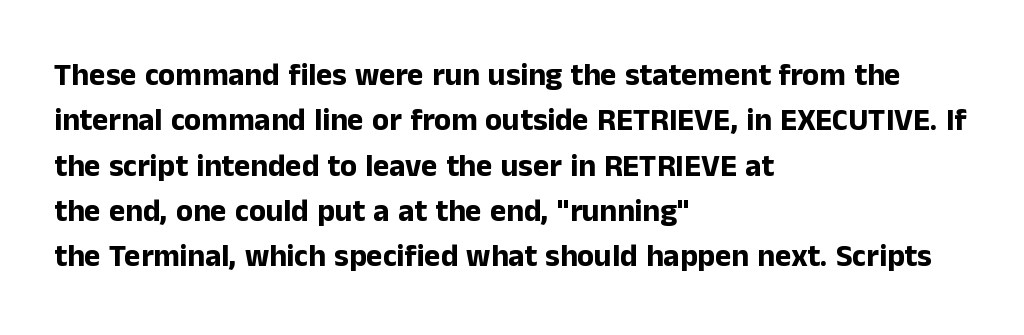
This block has exactly the height ordinary leading produces. In terms of letterspacing, this is plain default setting. You can tell from the bare stems that sans-serif type was used. Quick note: not italic, upright. Each row of text sits above clean, open space. You could not count columns in this text — the font is proportionally spaced.
